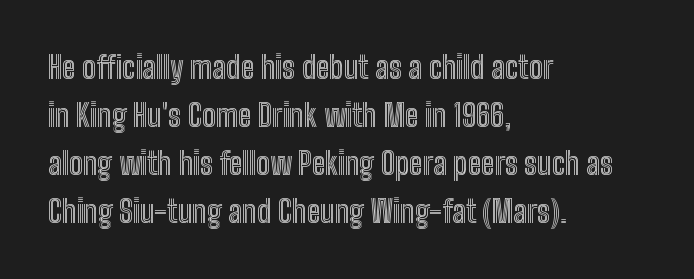
The image shows 31 px condensed type, upright; set left-aligned, normal line spacing (1.55x), normal letter spacing, not underlined; a medium x-height.
